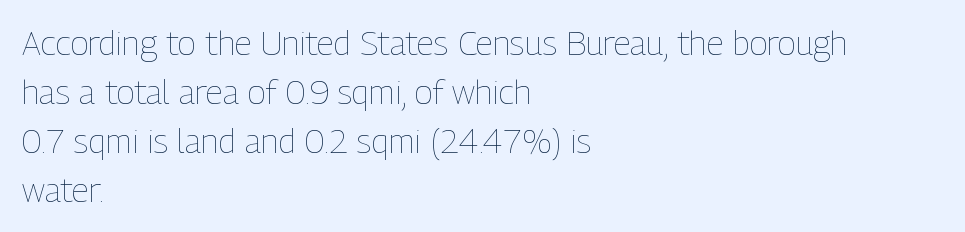
Compared with typical paragraphs, the rows here are spaced about the same. A typesetter would call this proportional, since set widths differ per character. Weight: not bold — regular or lighter. Between one letter and the next there's only the usual sliver of space.
